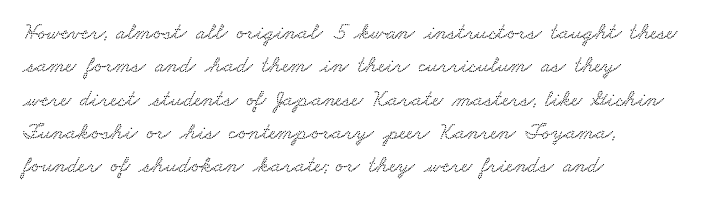
Q: Is the text underlined? A: No.
Q: How is the paragraph aligned? A: Left-aligned.
Q: Is the spacing between letters normal or unusually wide? A: Normal.
Q: Is the spacing between lines tight, normal or loose? A: Normal.
